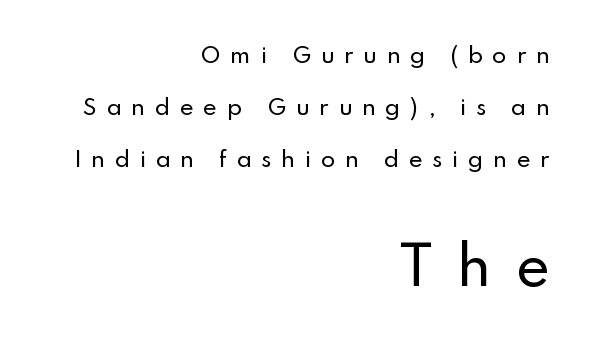
The face used here appears at its bigger size in the lower chunk. A typesetter would call this proportional, since set widths differ per character. Look at the bottom of the vertical strokes: they stop flat, with no serifs. Every stem runs plumb, perpendicular to the baseline.
